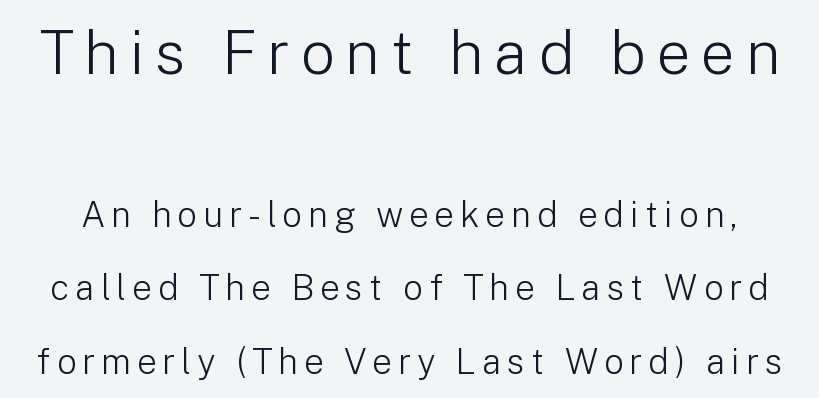
The image shows 61 px light sans-serif type, upright; set loose line spacing (2.1x), not underlined; the first (top) block is 1.74x larger; low stroke contrast and a medium x-height.
